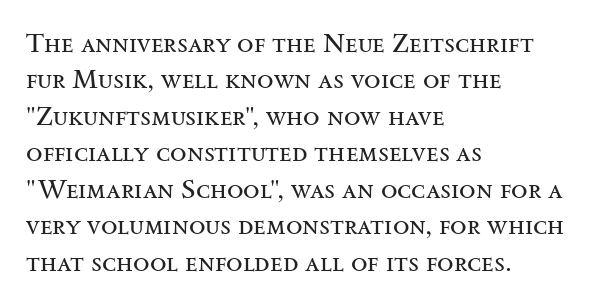
Q: Is the text bold? A: No.
Q: Is the text italic (slanted)? A: No, it is upright.
Q: Is the text underlined? A: No.
Q: How is the paragraph aligned? A: Left-aligned.
Q: Is the spacing between letters normal or unusually wide? A: Normal.
Q: Is the spacing between lines tight, normal or loose? A: Normal.
